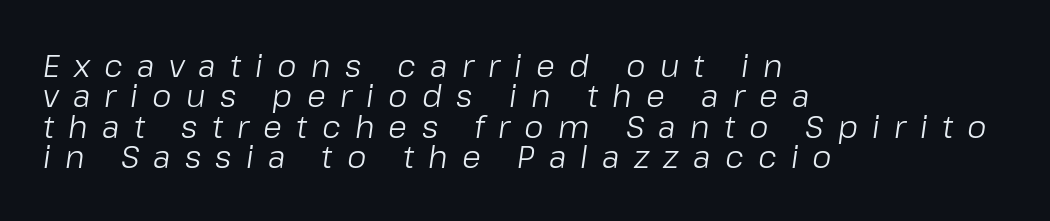
{"italic": "yes", "lean": "right", "slant_degrees": 8, "bold": "no", "weight": "light", "width": "normal", "stroke_contrast": "low", "x_height": "medium", "monospaced": "no", "underline": "no", "align": "left", "line_spacing": "tight", "line_spacing_ratio": 0.98, "letter_spacing": "wide", "letter_spacing_em": 0.46, "glyph_px": 31}
